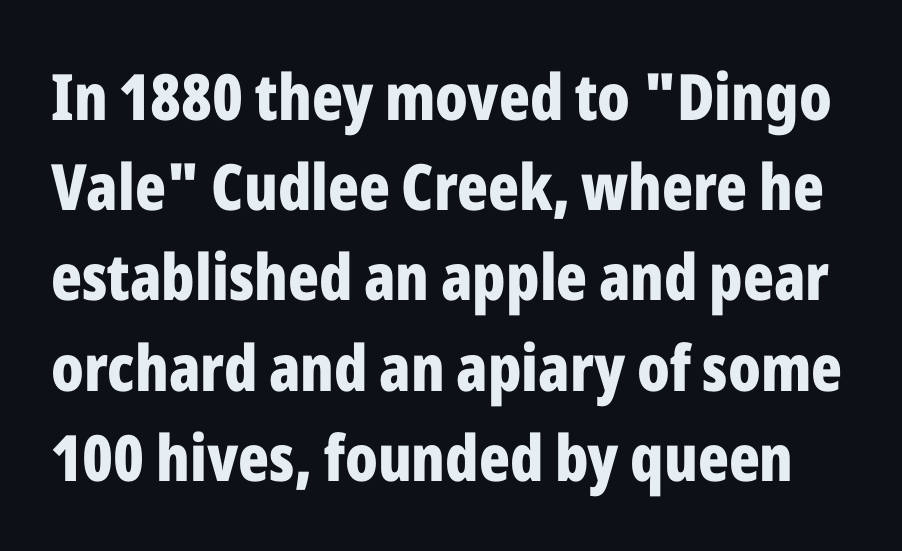
Q: Is the text bold? A: Yes.
Q: Is the text italic (slanted)? A: No, it is upright.
Q: Is the typeface a serif or a sans-serif typeface? A: Sans-serif.
Q: Is the text underlined? A: No.
Q: Is the spacing between letters normal or unusually wide? A: Normal.
Q: Is the spacing between lines tight, normal or loose? A: Normal.
Q: Width (condensed, normal, or wide)? A: Condensed.
Q: Stroke contrast? A: Low.
Q: x-height? A: Medium.
Q: Monospaced? A: No.
